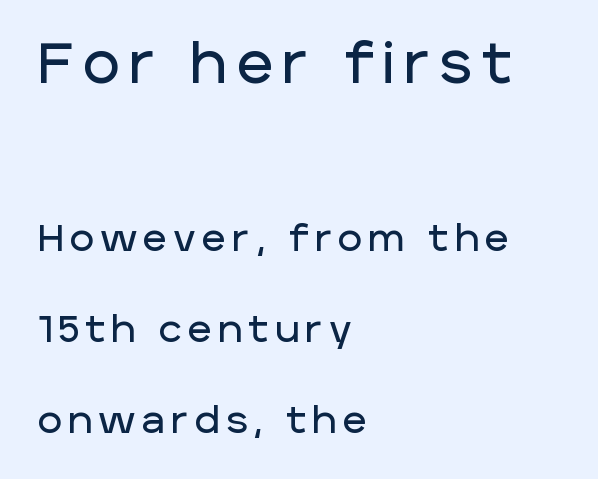
Q: Is the text italic (slanted)? A: No, it is upright.
Q: Is the typeface a serif or a sans-serif typeface? A: Sans-serif.
Q: Is the text underlined? A: No.
Q: How is the paragraph aligned? A: Left-aligned.
Q: Is the spacing between lines tight, normal or loose? A: Loose.
Q: Which block of text is set in a larger size, the first (top) or the second (bottom)? A: The first (top) one.
Q: Width (condensed, normal, or wide)? A: Normal.
Q: Stroke contrast? A: Low.
Q: x-height? A: Large.
Q: Monospaced? A: No.
